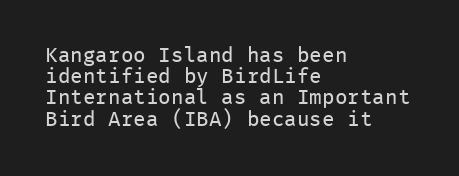
The weight would be labelled regular, book, light, or lighter still. Lines of text with bare space underneath. Characters follow at the spacing the type designer built in. Tightly led — the rows are bunched. Casual observation: everything's shoved over to the left.
